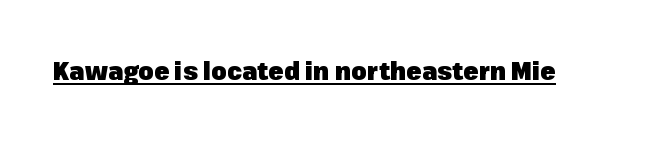
{"italic": "no", "bold": "yes", "underline": "yes", "letter_spacing": "normal", "letter_spacing_em": 0.0, "glyph_px": 25}
